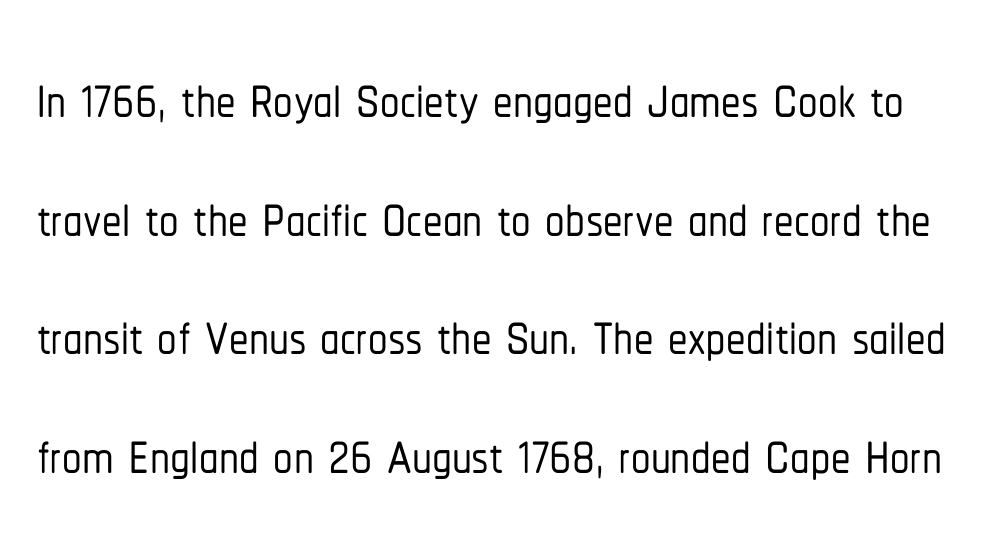
The image shows 78 px condensed sans-serif type, upright; set normal line spacing (1.52x), normal letter spacing, not underlined; low stroke contrast and a medium x-height.
